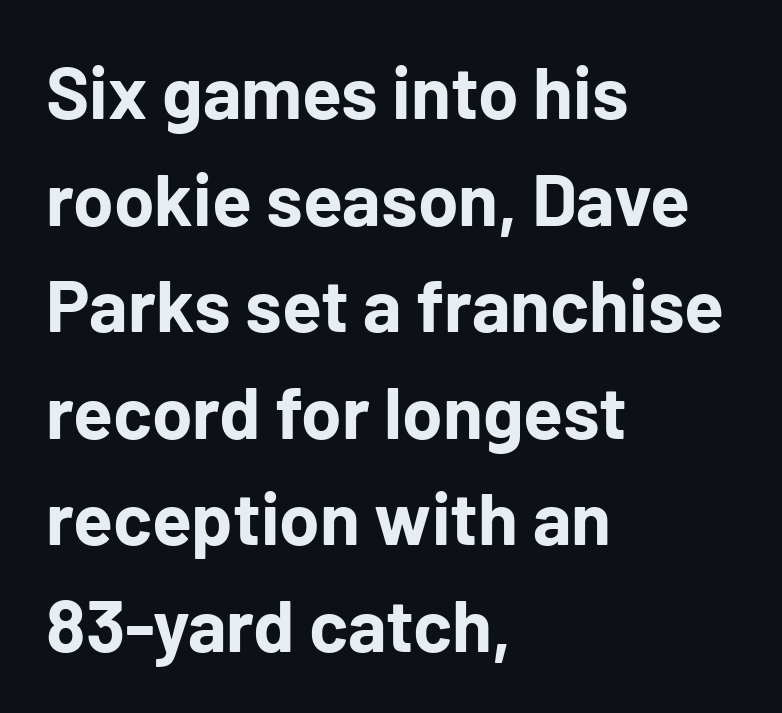
Q: Is the text bold? A: Yes.
Q: Is the text italic (slanted)? A: No, it is upright.
Q: Is the typeface a serif or a sans-serif typeface? A: Sans-serif.
Q: Is the text underlined? A: No.
Q: How is the paragraph aligned? A: Left-aligned.
Q: Is the spacing between letters normal or unusually wide? A: Normal.
Q: Is the spacing between lines tight, normal or loose? A: Normal.
Q: Width (condensed, normal, or wide)? A: Normal.
Q: Stroke contrast? A: Low.
Q: x-height? A: Medium.
Q: Monospaced? A: No.
